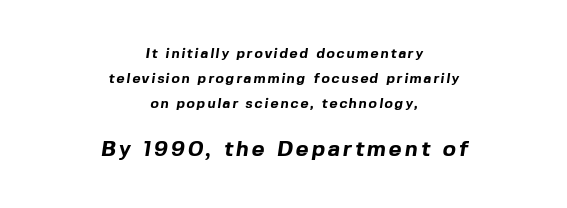
{"bold": "yes", "underline": "no", "align": "center", "line_spacing_ratio": 1.77, "larger_block": "second", "size_ratio": 1.57, "glyph_px": 22}
